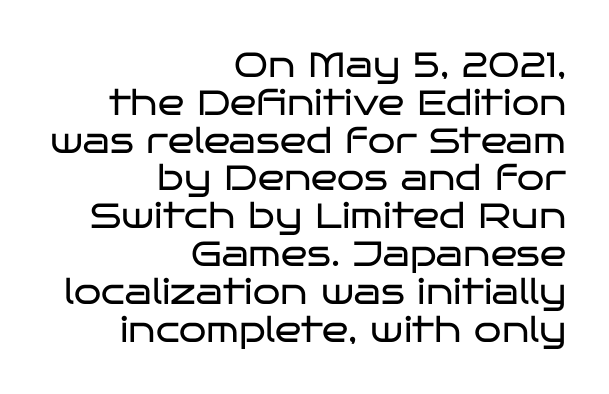
The face looks like a standard text weight, possibly lighter. The lettering holds an erect, upright posture throughout. Letterform terminals end flat and unadorned throughout the passage. Honestly, there is no underline to notice here at all. Casual observation: everything's shoved over to the right. How would I describe the line gaps? Narrow and economical.
